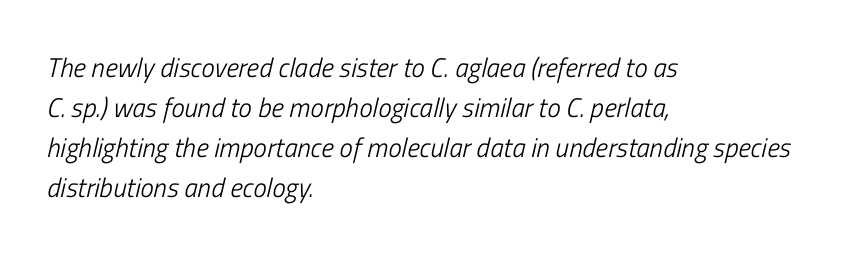
Q: Is the text bold? A: No.
Q: Is the text italic (slanted)? A: Yes, it leans right by about 13 degrees.
Q: Is the text underlined? A: No.
Q: How is the paragraph aligned? A: Left-aligned.
Q: Is the spacing between letters normal or unusually wide? A: Normal.
Q: Is the spacing between lines tight, normal or loose? A: Normal.
